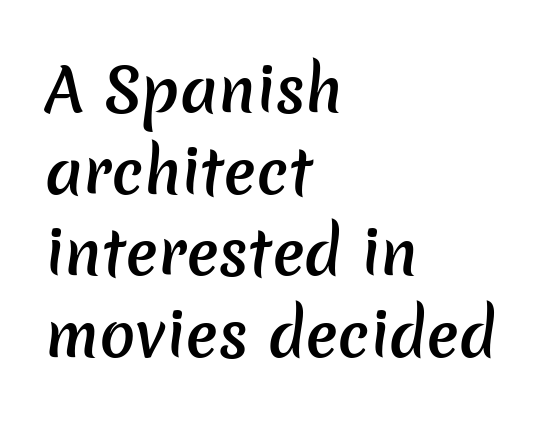
Moderately thickened strokes mark this as semibold type. Is this a fixed-width face? No — the glyphs have proportional, varying widths. Regular leading. A bare baseline throughout the passage. The letterforms sit shoulder to shoulder at normal distance.
